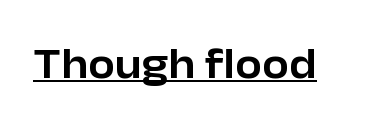
Q: Is the text italic (slanted)? A: No, it is upright.
Q: Is the typeface a serif or a sans-serif typeface? A: Sans-serif.
Q: Is the text underlined? A: Yes.
Q: Is the spacing between letters normal or unusually wide? A: Normal.
Q: Width (condensed, normal, or wide)? A: Normal.
Q: Stroke contrast? A: Low.
Q: x-height? A: Medium.
Q: Monospaced? A: No.
